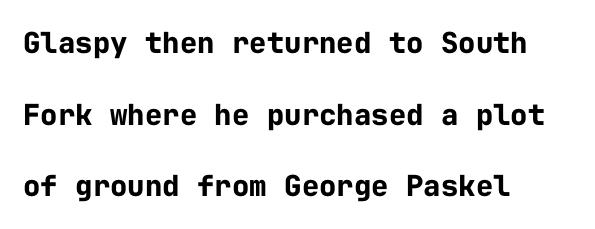
Q: Is the text bold? A: Yes.
Q: Is the text italic (slanted)? A: No, it is upright.
Q: Is the typeface a serif or a sans-serif typeface? A: Sans-serif.
Q: Is the text underlined? A: No.
Q: How is the paragraph aligned? A: Left-aligned.
Q: Is the spacing between letters normal or unusually wide? A: Normal.
Q: Is the spacing between lines tight, normal or loose? A: Loose.
Q: Width (condensed, normal, or wide)? A: Normal.
Q: Stroke contrast? A: Low.
Q: x-height? A: Medium.
Q: Monospaced? A: Yes.
